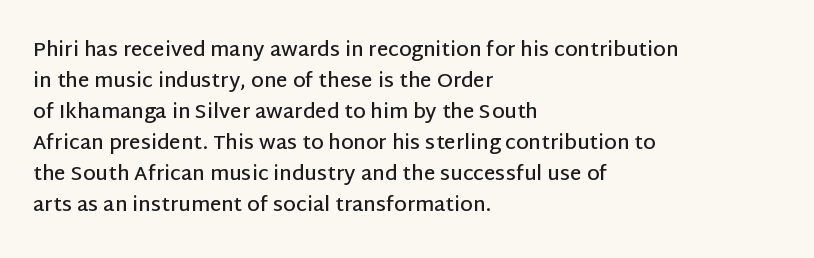
Q: Is the text bold? A: Semi-bold.
Q: Is the text italic (slanted)? A: No, it is upright.
Q: Is the text underlined? A: No.
Q: How is the paragraph aligned? A: Left-aligned.
Q: Is the spacing between letters normal or unusually wide? A: Normal.
Q: Is the spacing between lines tight, normal or loose? A: Normal.
